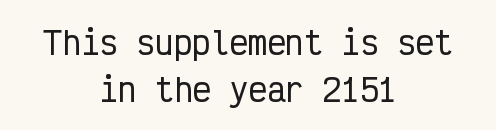
The image shows 31 px condensed sans-serif type, upright, monospaced; set centered, normal line spacing (1.51x), normal letter spacing, not underlined; low stroke contrast and a medium x-height.
